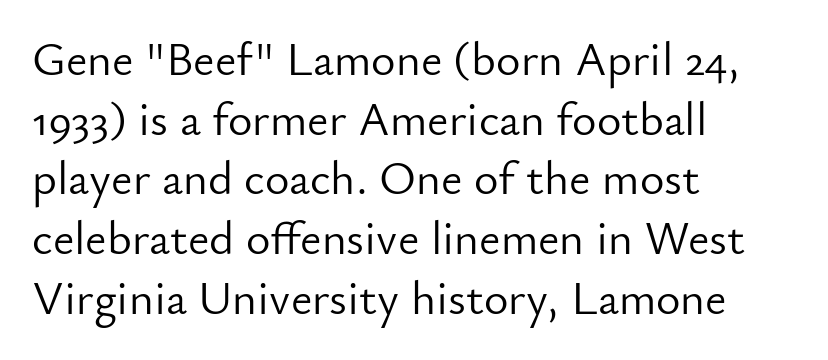
The axis of the letterforms is exactly vertical. A normal amount of white space separates one row of letters from the next. I'd call this a sans setting — the letters go barefoot. Each line starts at the same left margin while the right side varies.
